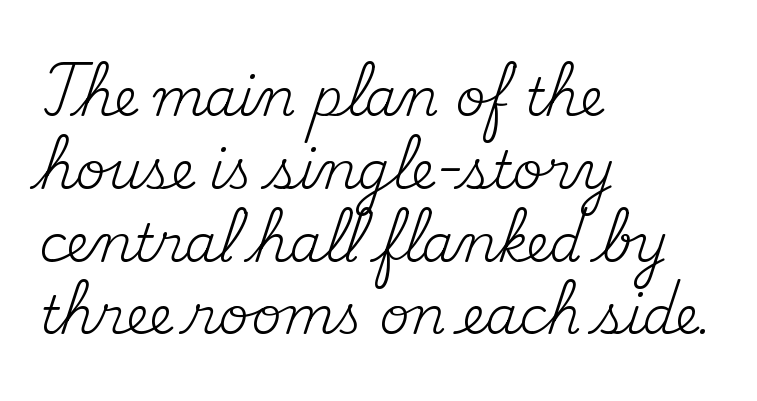
Stems here are at most as thick as an everyday book face. Serif or sans? Serif — the stroke terminals have little feet. The zone under the glyphs is completely vacant. The lines are quadded left. The face used here is proportionally spaced, like ordinary book or web type.
